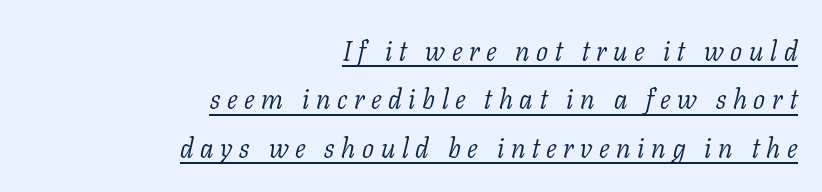
The image shows 28 px light serif type, italic (leaning right); set right-aligned, line spacing 1.73x, unusually wide letter spacing (+0.24 em), underlined; low stroke contrast and a medium x-height.
